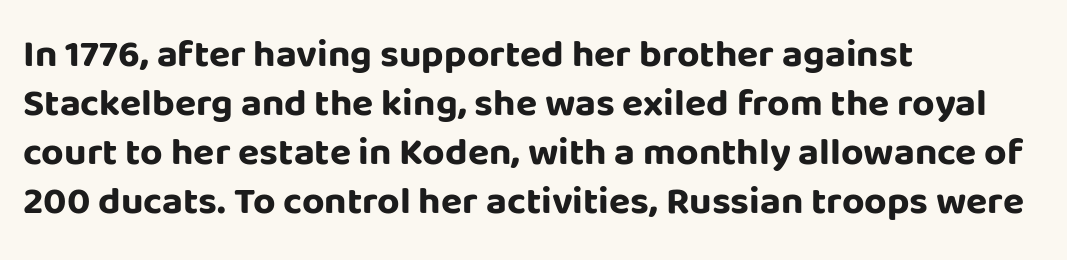
Any mark beneath the type? The region is blank. These lines stack with their left ends in a neat column. Upright lettering throughout. The face used here is proportionally spaced, like ordinary book or web type. These lines carry a lot of weight — the face is fully bold. Is the letter spacing exaggerated? No — it looks like the ordinary default.
